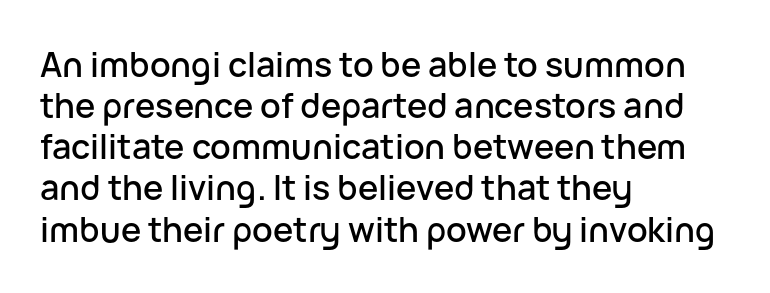
Q: Is the text italic (slanted)? A: No, it is upright.
Q: Is the typeface a serif or a sans-serif typeface? A: Sans-serif.
Q: Is the text underlined? A: No.
Q: How is the paragraph aligned? A: Left-aligned.
Q: Is the spacing between letters normal or unusually wide? A: Normal.
Q: Width (condensed, normal, or wide)? A: Normal.
Q: Stroke contrast? A: Low.
Q: x-height? A: Medium.
Q: Monospaced? A: No.
